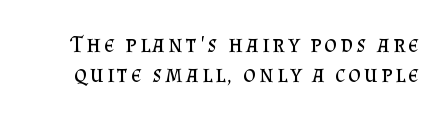
Q: Is the text bold? A: No.
Q: Is the text italic (slanted)? A: No, it is upright.
Q: Is the text underlined? A: No.
Q: Is the spacing between lines tight, normal or loose? A: Normal.
